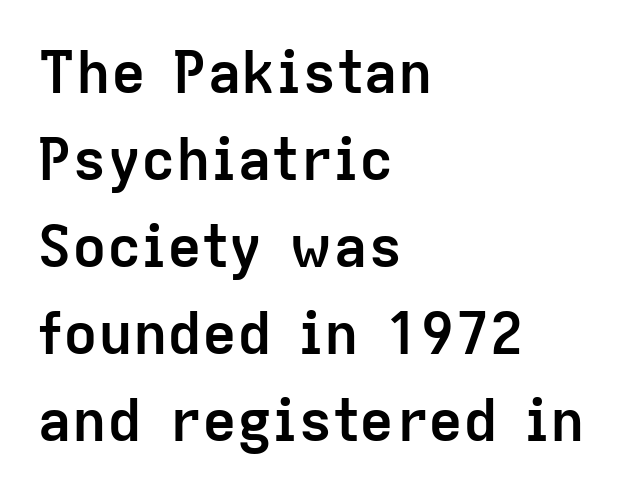
The image shows 58 px semibold sans-serif type, upright; set left-aligned, normal line spacing (1.5x), normal letter spacing, not underlined; low stroke contrast and a medium x-height.
